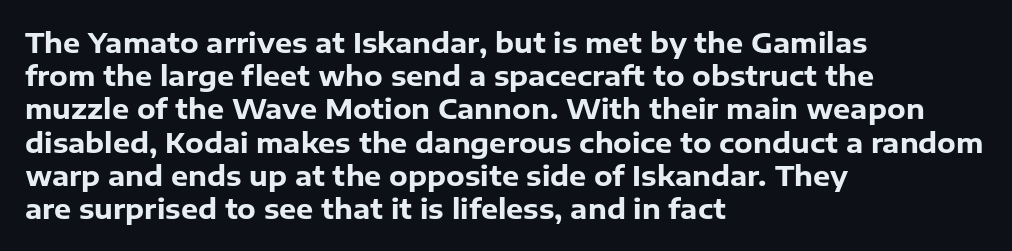
Q: Is the text bold? A: Yes.
Q: Is the text italic (slanted)? A: No, it is upright.
Q: Is the text underlined? A: No.
Q: How is the paragraph aligned? A: Left-aligned.
Q: Is the spacing between letters normal or unusually wide? A: Normal.
